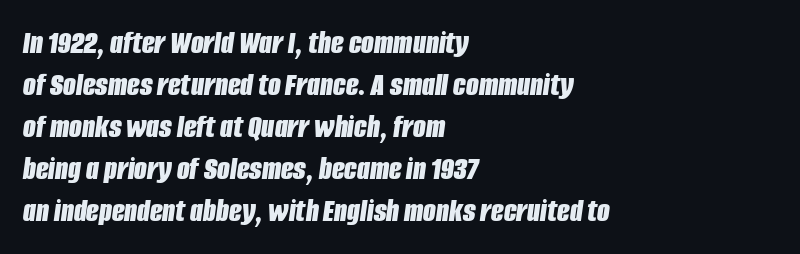
The image shows 33 px bold, condensed type, italic (leaning right); set left-aligned, normal line spacing (1.27x), normal letter spacing, not underlined; low stroke contrast and a large x-height.
